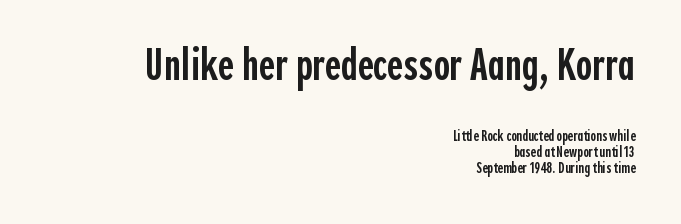
The image shows 44 px semibold, condensed sans-serif type, upright; set right-aligned, tight line spacing (1.08x), normal letter spacing, not underlined; the first (top) block is 2.93x larger; a medium x-height.
